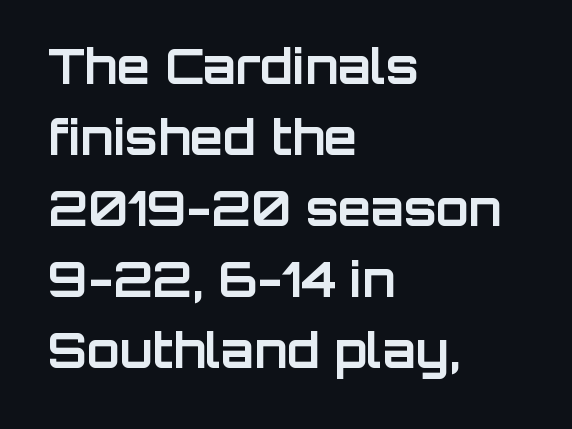
A typesetter would call this leading conventional body-copy spacing. Think of a printed novel: that variable character pitch is what you see here. Honestly, the letter spacing is just normal — you wouldn't notice it. The typesetting leans heavy: a genuine bold. The typesetter chose a ragged-right arrangement here. In terms of posture, this sample is upright.
